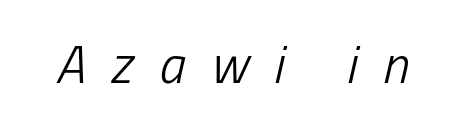
{"italic": "yes", "lean": "right", "slant_degrees": 13, "bold": "no", "weight": "light", "width": "condensed", "stroke_contrast": "low", "x_height": "medium", "monospaced": "no", "underline": "no", "letter_spacing": "wide", "letter_spacing_em": 0.48, "glyph_px": 53}
